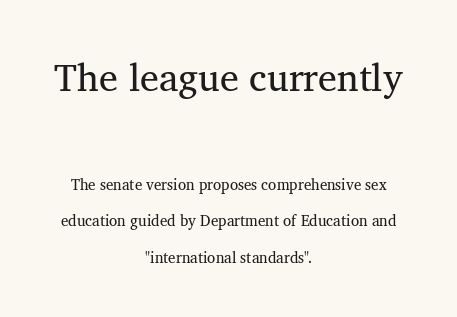
{"serif": "yes", "italic": "no", "bold": "no", "weight": "regular", "width": "normal", "stroke_contrast": "medium", "x_height": "medium", "monospaced": "no", "underline": "no", "align": "center", "line_spacing": "loose", "line_spacing_ratio": 2.43, "letter_spacing": "normal", "letter_spacing_em": 0.0, "larger_block": "first", "size_ratio": 2.53, "glyph_px": 38}
